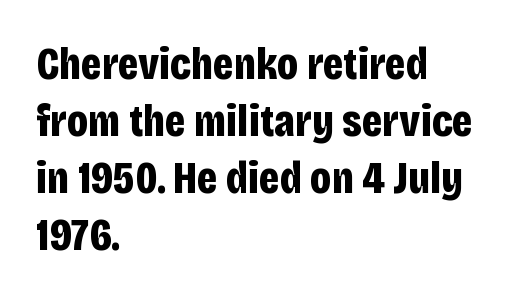
Q: Is the text bold? A: Yes.
Q: Is the text italic (slanted)? A: No, it is upright.
Q: Is the typeface a serif or a sans-serif typeface? A: Sans-serif.
Q: Is the text underlined? A: No.
Q: How is the paragraph aligned? A: Left-aligned.
Q: Is the spacing between letters normal or unusually wide? A: Normal.
Q: Width (condensed, normal, or wide)? A: Condensed.
Q: Stroke contrast? A: Low.
Q: x-height? A: Large.
Q: Monospaced? A: No.
